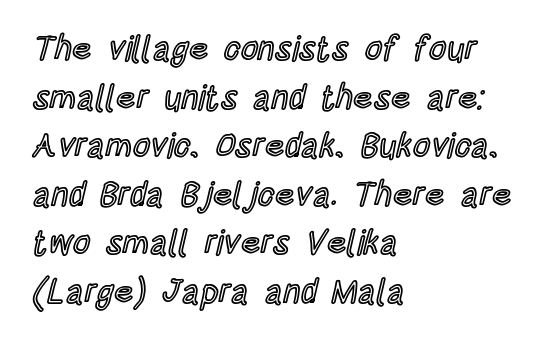
Students, note that the glyphs here touch the page at normal intervals. Note the varied advance widths — an 'i' is clearly narrower than an 'm'. Horizontally, the lines are justified to the leading edge only. One glance says typical: line gaps are just what's usual. Only glyphs here, with clear space below each row.
